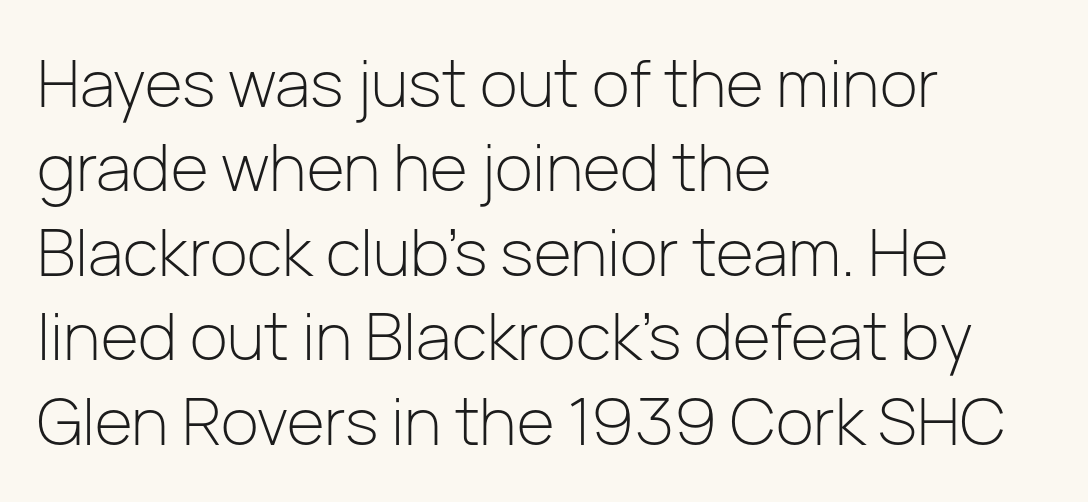
The image shows 65 px light sans-serif type, upright; set left-aligned, normal line spacing (1.3x), normal letter spacing, not underlined; low stroke contrast and a medium x-height.
